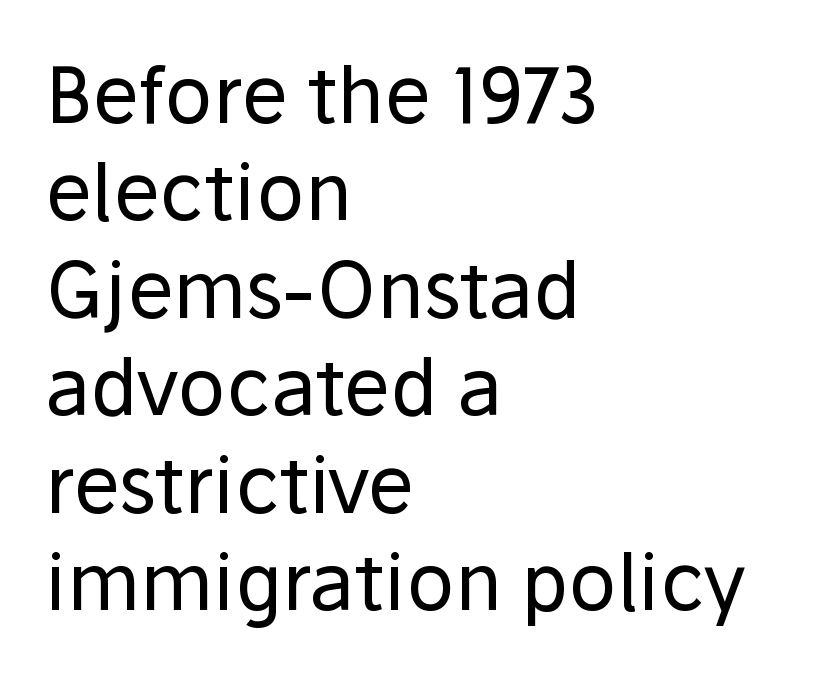
Q: Is the text bold? A: No.
Q: Is the text italic (slanted)? A: No, it is upright.
Q: Is the typeface a serif or a sans-serif typeface? A: Sans-serif.
Q: Is the text underlined? A: No.
Q: How is the paragraph aligned? A: Left-aligned.
Q: Is the spacing between letters normal or unusually wide? A: Normal.
Q: Is the spacing between lines tight, normal or loose? A: Normal.
Q: Width (condensed, normal, or wide)? A: Normal.
Q: Stroke contrast? A: Low.
Q: x-height? A: Medium.
Q: Monospaced? A: No.
